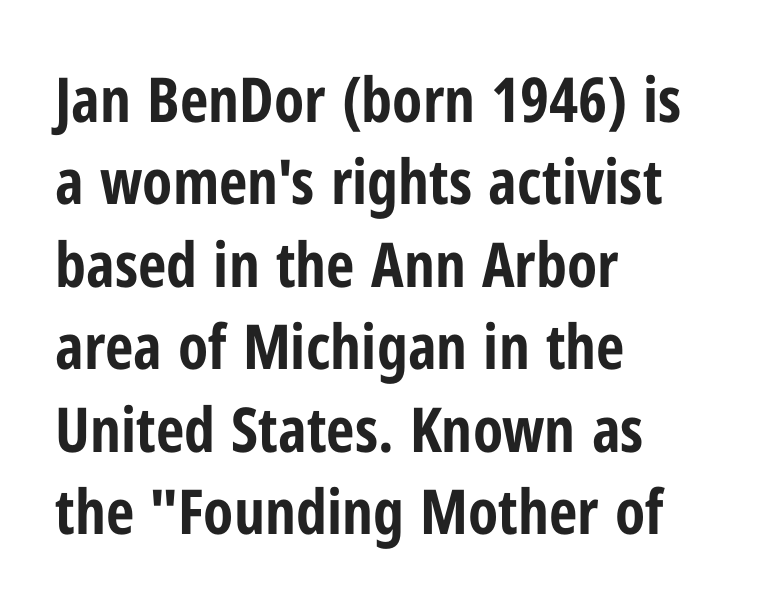
The image shows 62 px bold, condensed sans-serif type, upright; set left-aligned, normal line spacing (1.33x), normal letter spacing, not underlined; low stroke contrast and a medium x-height.
